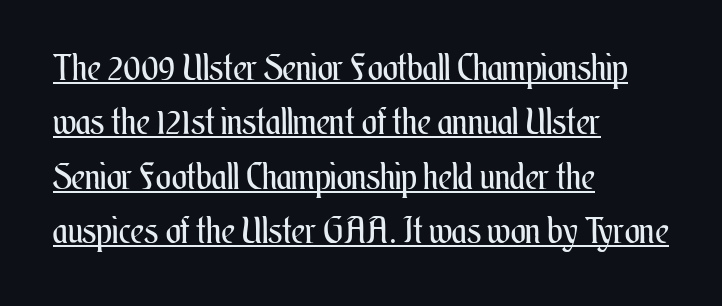
The typesetter chose a ragged-right arrangement here. Line spacing here is normal. The sample's only ornament is a line tracing under the words. Tall strokes in this sample are plumb rather than angled. This sample has the flowing, uneven cadence of proportional lettering. Unbolded letterforms with no extra heft.
